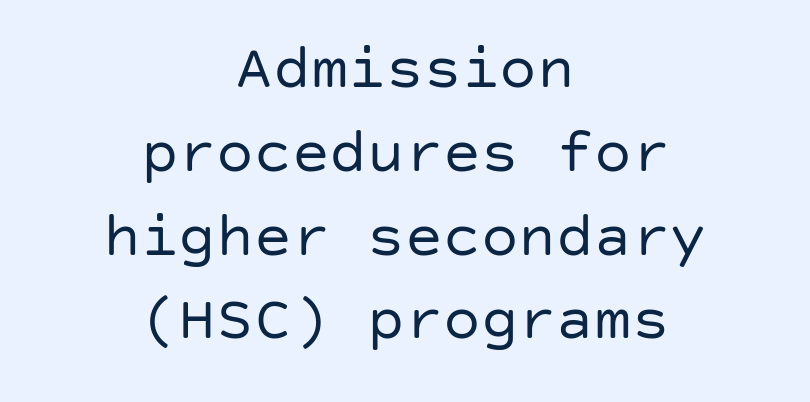
The image shows 63 px regular-weight sans-serif type, upright; set centered, normal line spacing (1.33x), normal letter spacing, not underlined; low stroke contrast and a large x-height.
